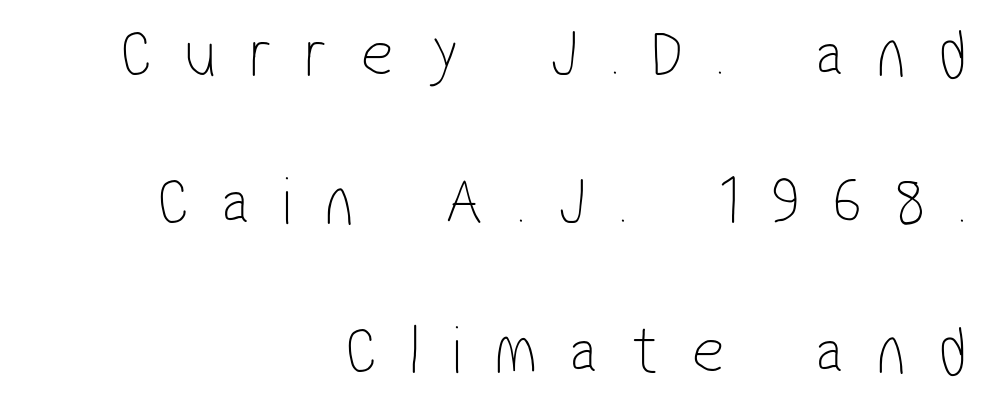
{"serif": "no", "bold": "no", "weight": "thin", "width": "condensed", "stroke_contrast": "low", "x_height": "medium", "monospaced": "no", "underline": "no", "align": "right", "line_spacing": "loose", "line_spacing_ratio": 2.12, "letter_spacing": "wide", "letter_spacing_em": 0.47, "glyph_px": 70}
